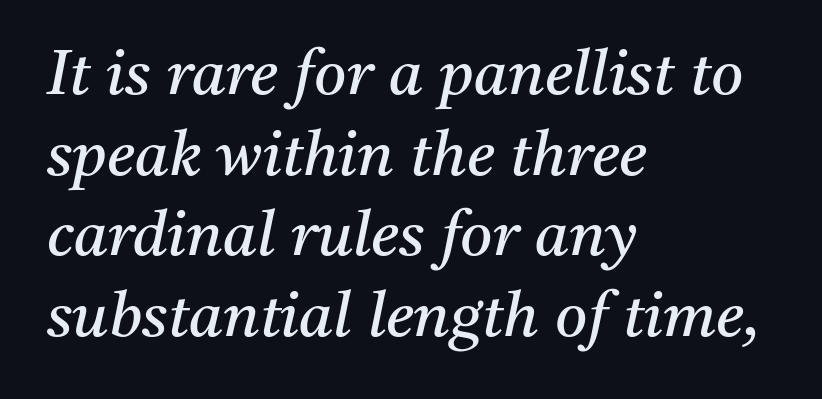
Each letter keeps its own natural width here, so spacing adapts to shape. The passage shown stacks its lines at a standard gap. The string is rendered with underlining switched off. Is the block centered? No — it sits flush against the left margin. Honestly, the letter spacing is just normal — you wouldn't notice it.
